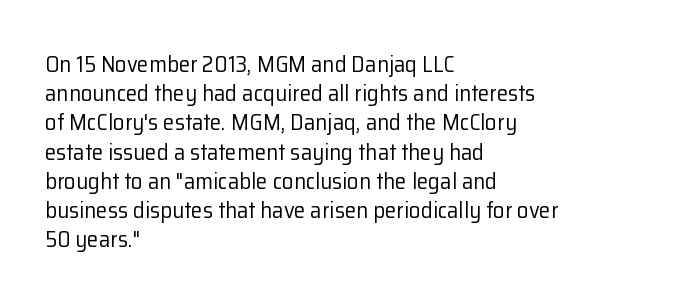
Q: Is the text bold? A: No.
Q: Is the text italic (slanted)? A: No, it is upright.
Q: Is the text underlined? A: No.
Q: How is the paragraph aligned? A: Left-aligned.
Q: Is the spacing between letters normal or unusually wide? A: Normal.
Q: Is the spacing between lines tight, normal or loose? A: Normal.
